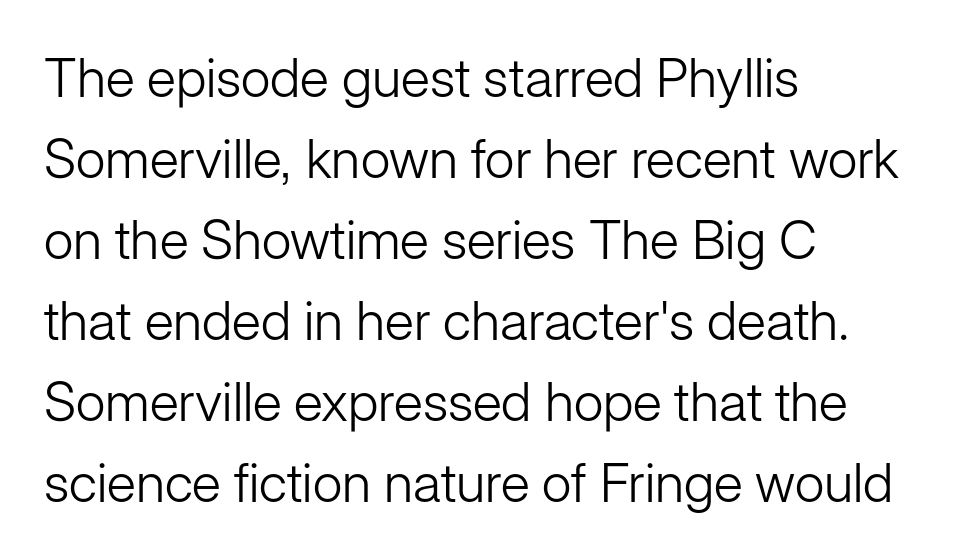
{"serif": "no", "italic": "no", "bold": "no", "weight": "light", "width": "normal", "stroke_contrast": "low", "x_height": "medium", "monospaced": "no", "underline": "no", "align": "left", "line_spacing": "normal", "line_spacing_ratio": 1.5, "letter_spacing": "normal", "letter_spacing_em": 0.0, "glyph_px": 54}
